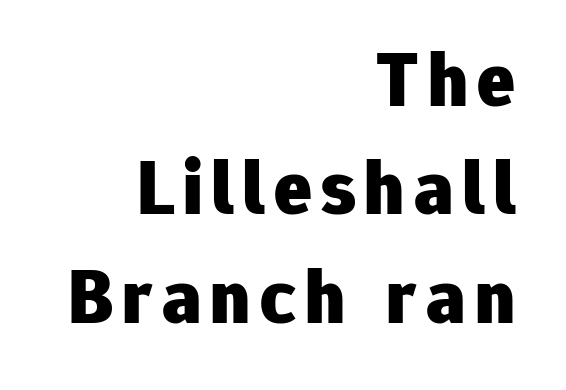
The image shows 78 px heavy sans-serif type, upright; set right-aligned, normal line spacing (1.39x), not underlined; low stroke contrast and a medium x-height.
